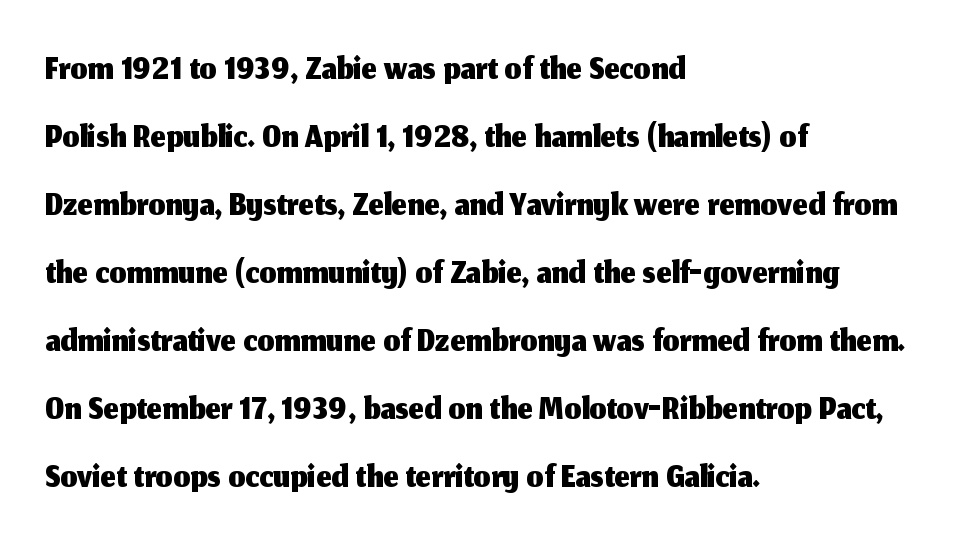
{"serif": "no", "italic": "no", "width": "normal", "stroke_contrast": "medium", "x_height": "medium", "monospaced": "no", "underline": "no", "align": "left", "line_spacing": "normal", "line_spacing_ratio": 1.26, "letter_spacing": "normal", "letter_spacing_em": 0.0, "glyph_px": 54}
